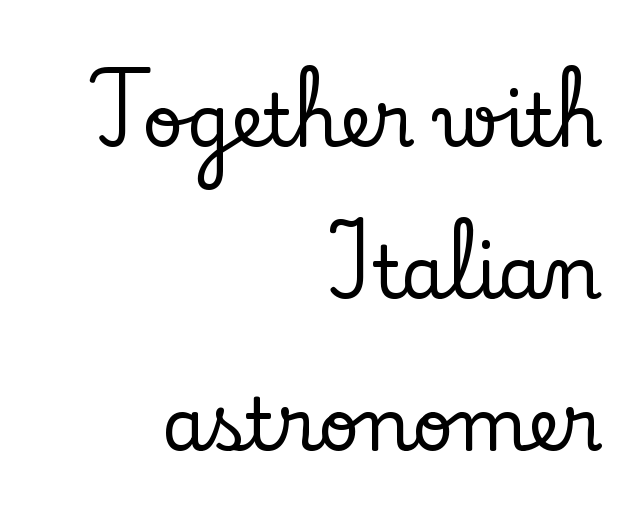
The image shows 72 px serif type, upright; set right-aligned, loose line spacing (2.11x), normal letter spacing, not underlined; low stroke contrast and a small x-height.
